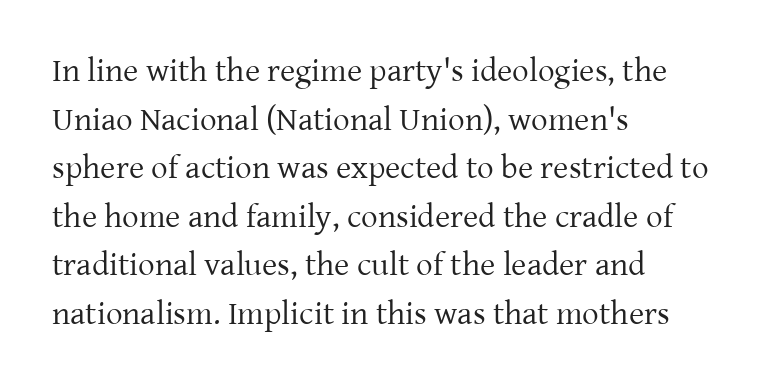
Q: Is the text bold? A: No.
Q: Is the text italic (slanted)? A: No, it is upright.
Q: Is the typeface a serif or a sans-serif typeface? A: Serif.
Q: Is the text underlined? A: No.
Q: How is the paragraph aligned? A: Left-aligned.
Q: Is the spacing between letters normal or unusually wide? A: Normal.
Q: Is the spacing between lines tight, normal or loose? A: Normal.
Q: Width (condensed, normal, or wide)? A: Normal.
Q: Stroke contrast? A: Low.
Q: x-height? A: Medium.
Q: Monospaced? A: No.
